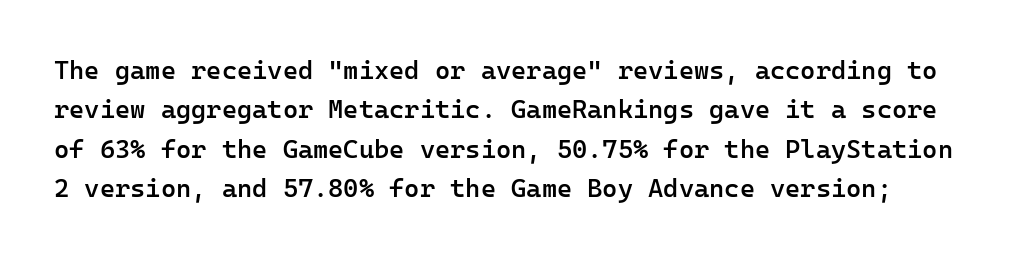
{"italic": "no", "bold": "semi", "underline": "no", "line_spacing": "normal", "line_spacing_ratio": 1.51, "letter_spacing": "normal", "letter_spacing_em": 0.0, "glyph_px": 26}
